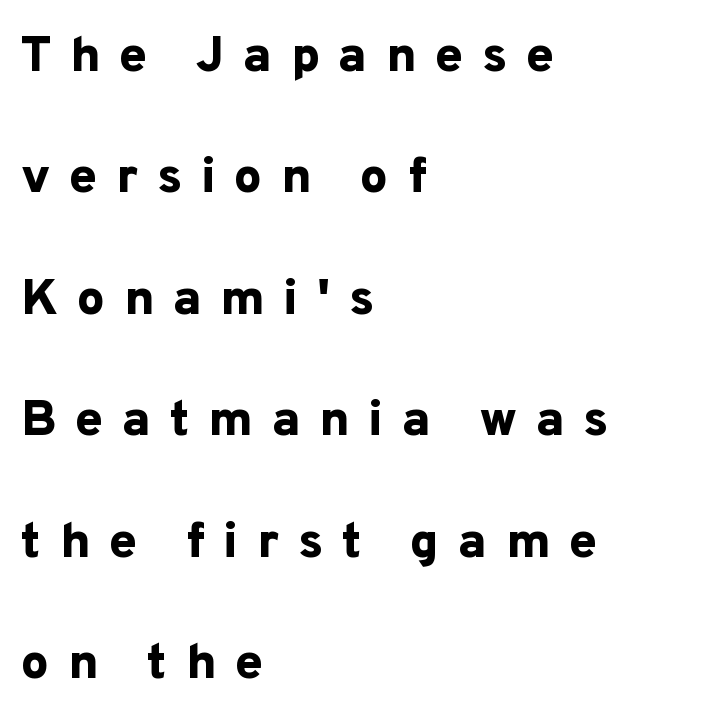
The image shows 50 px bold sans-serif type, upright; set left-aligned, loose line spacing (2.43x), unusually wide letter spacing (+0.37 em), not underlined; low stroke contrast and a medium x-height.
